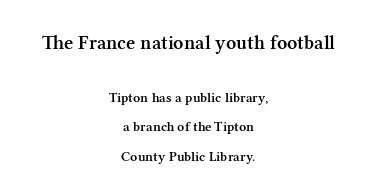
The image shows 20 px text type, upright; set centered, loose line spacing (2.1x), normal letter spacing, not underlined; the first (top) block is 1.43x larger.
